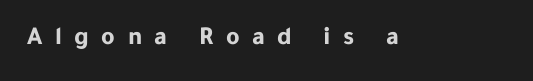
{"italic": "no", "bold": "yes", "underline": "no", "letter_spacing": "wide", "letter_spacing_em": 0.48, "glyph_px": 26}
